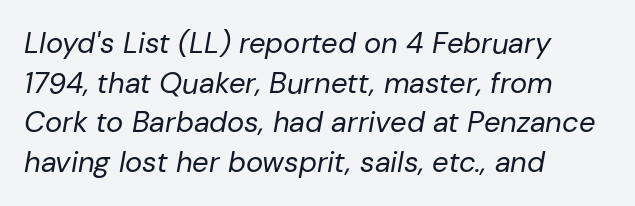
The image shows 29 px regular-weight type, italic (leaning right); set left-aligned, normal line spacing (1.37x), normal letter spacing, not underlined; low stroke contrast and a medium x-height.
